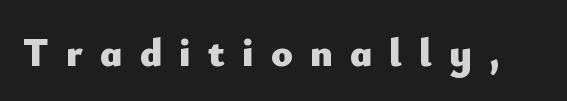
The image shows 40 px heavy sans-serif type, upright; set unusually wide letter spacing (+0.43 em), not underlined; low stroke contrast and a small x-height.
